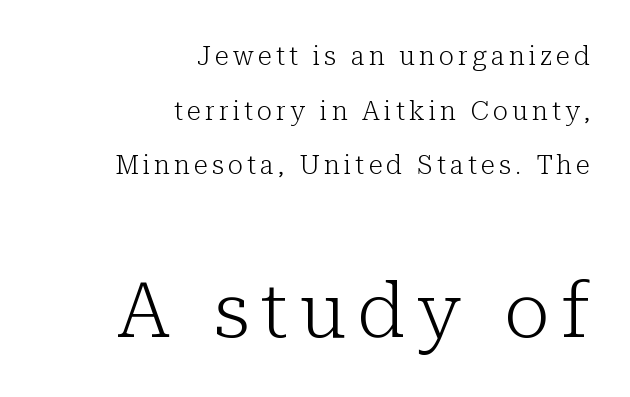
Q: Is the text bold? A: No.
Q: Is the text italic (slanted)? A: No, it is upright.
Q: Is the typeface a serif or a sans-serif typeface? A: Serif.
Q: Is the text underlined? A: No.
Q: How is the paragraph aligned? A: Right-aligned.
Q: Is the spacing between lines tight, normal or loose? A: Loose.
Q: Which block of text is set in a larger size, the first (top) or the second (bottom)? A: The second (bottom) one.
Q: Width (condensed, normal, or wide)? A: Normal.
Q: Stroke contrast? A: Low.
Q: x-height? A: Medium.
Q: Monospaced? A: No.
